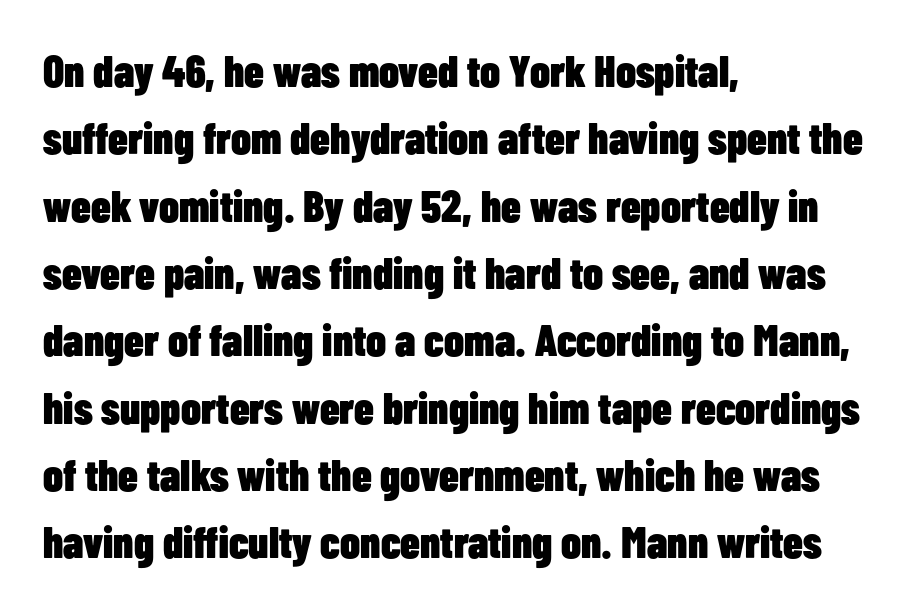
{"serif": "no", "italic": "no", "bold": "yes", "weight": "heavy", "width": "condensed", "stroke_contrast": "low", "x_height": "medium", "monospaced": "no", "underline": "no", "align": "left", "line_spacing": "normal", "line_spacing_ratio": 1.53, "letter_spacing": "normal", "letter_spacing_em": 0.0, "glyph_px": 44}
